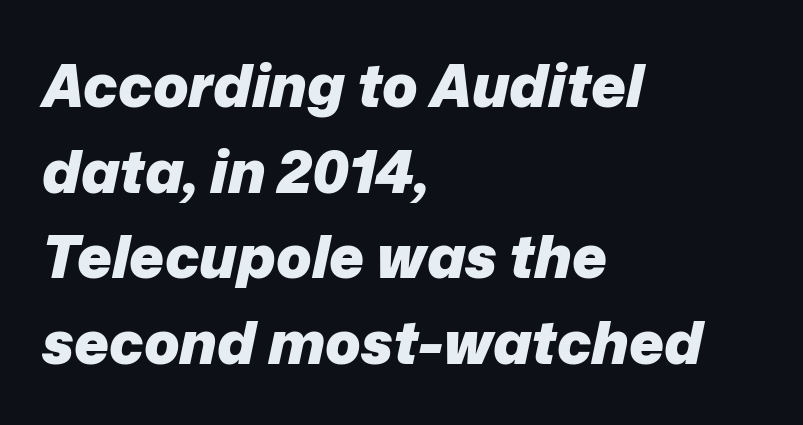
The image shows 59 px heavy type, italic (leaning right); set left-aligned, normal line spacing (1.45x), normal letter spacing, not underlined; low stroke contrast and a medium x-height.
